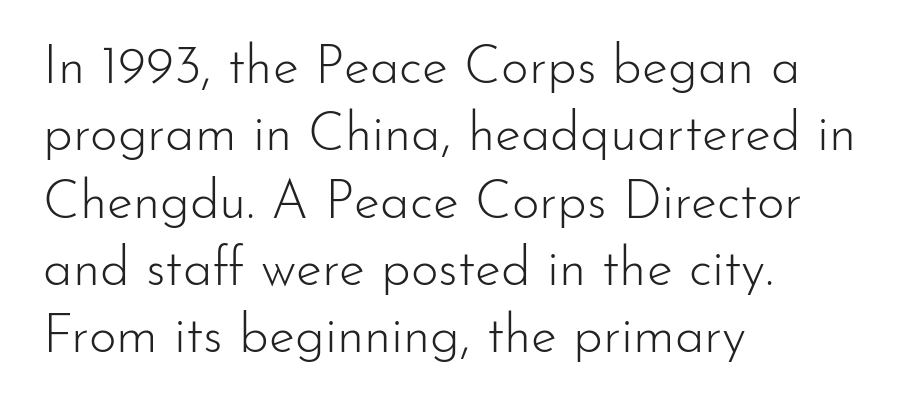
The face used here is proportionally spaced, like ordinary book or web type. Check the space under the baseline: it is left empty. This is the regular roman posture of the typeface. Notice how descenders clear the ascenders below comfortably — that's standard leading. Is this a heavy cut? Hardly; it is regular or lighter.
